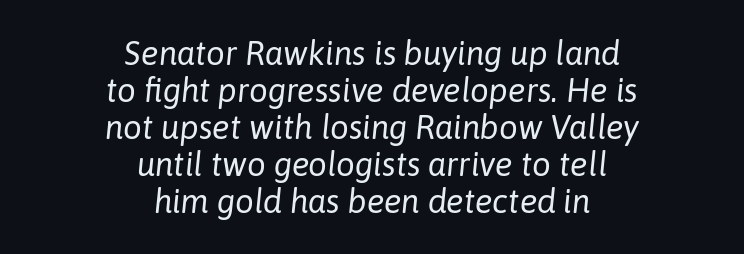
Heft: none added — not bold. The paragraph has two soft edges and a firm central axis. The line-height multiplier appears low, near solid setting. Default kerning and tracking; the words read as compact shapes.
